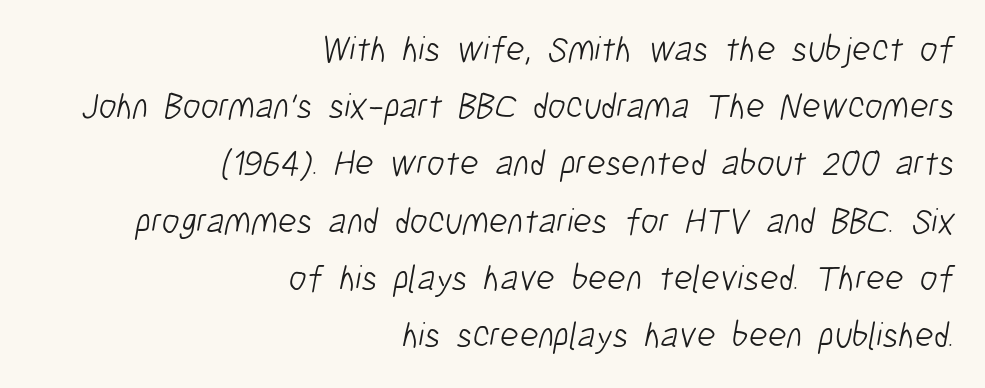
The image shows 36 px light, condensed sans-serif type; set right-aligned, normal line spacing (1.59x), normal letter spacing, not underlined; low stroke contrast and a medium x-height.
